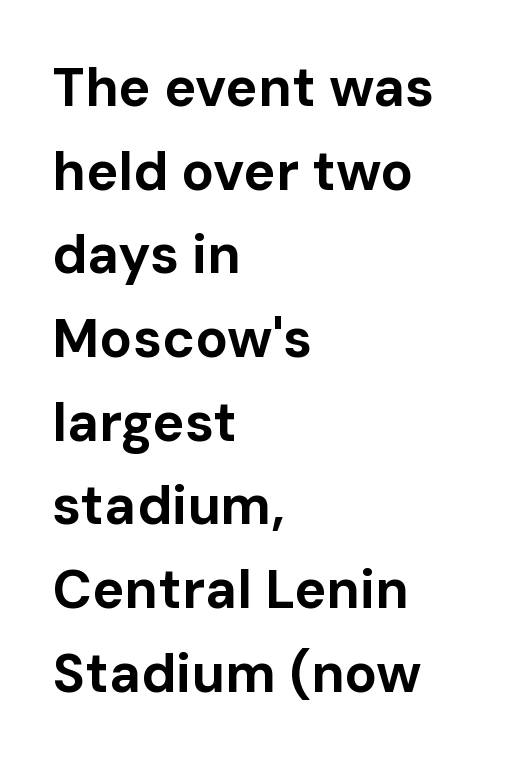
The characters display no serif detailing; their extremities are plain. A typesetter would call this proportional, since set widths differ per character. Default kerning and tracking; the words read as compact shapes. Posture: vertical. Rows of type keep a routine distance in the vertical direction. Has an underline been added? It has not.
